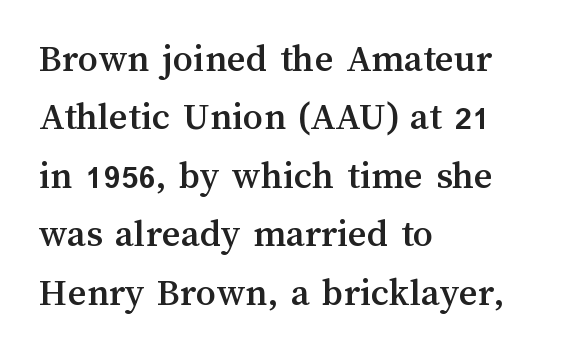
{"italic": "no", "width": "normal", "stroke_contrast": "medium", "x_height": "medium", "monospaced": "no", "underline": "no", "align": "left", "line_spacing": "normal", "line_spacing_ratio": 1.46, "letter_spacing": "normal", "letter_spacing_em": 0.0, "glyph_px": 40}
